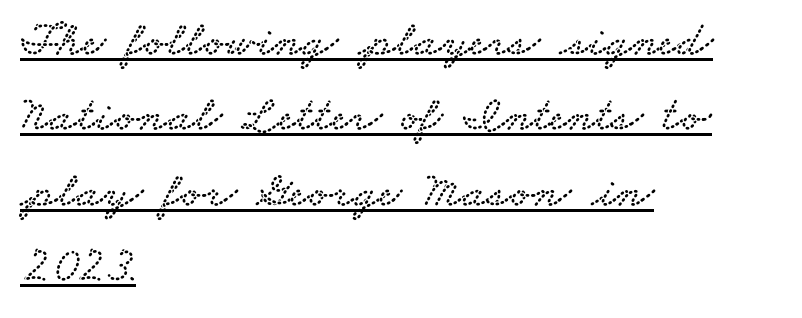
Q: Is the typeface a serif or a sans-serif typeface? A: Serif.
Q: Is the text underlined? A: Yes.
Q: How is the paragraph aligned? A: Left-aligned.
Q: Is the spacing between letters normal or unusually wide? A: Normal.
Q: Is the spacing between lines tight, normal or loose? A: Normal.
Q: Width (condensed, normal, or wide)? A: Wide.
Q: Stroke contrast? A: Low.
Q: x-height? A: Small.
Q: Monospaced? A: No.
